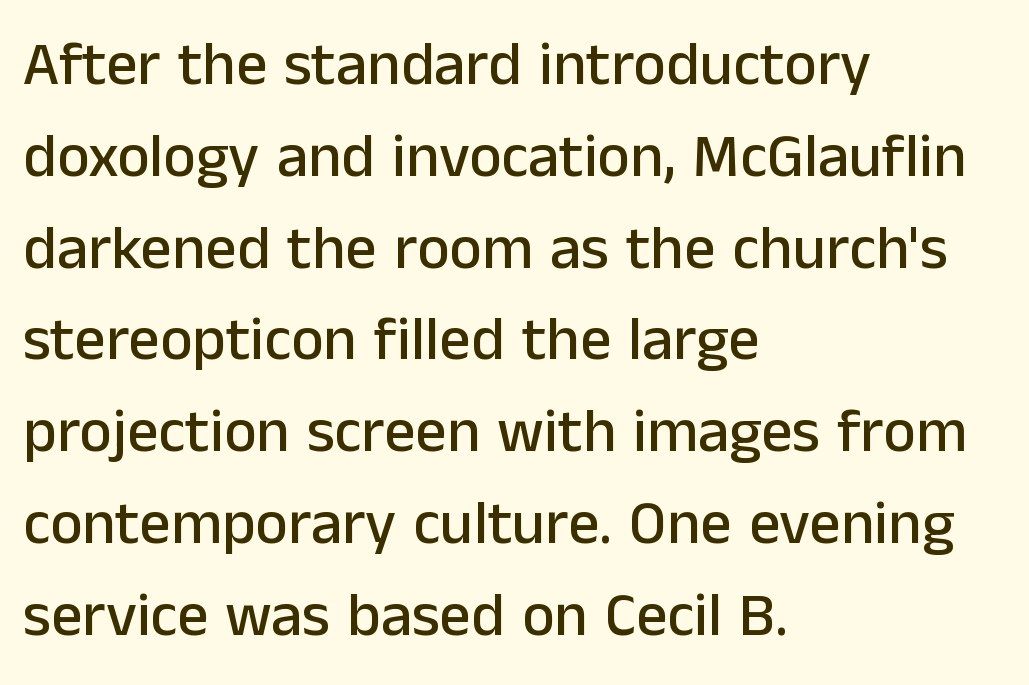
The image shows 62 px sans-serif type, upright; set left-aligned, normal line spacing (1.48x), normal letter spacing, not underlined; low stroke contrast and a medium x-height.
